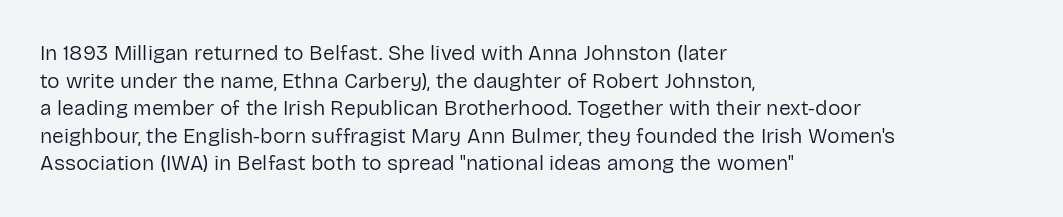
The image shows 21 px text type, upright; set left-aligned, normal line spacing (1.31x), normal letter spacing, not underlined.
